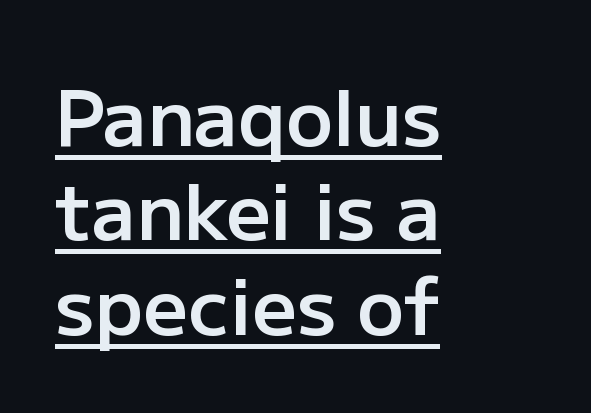
Q: Is the text bold? A: Semi-bold.
Q: Is the text italic (slanted)? A: No, it is upright.
Q: Is the typeface a serif or a sans-serif typeface? A: Sans-serif.
Q: Is the text underlined? A: Yes.
Q: How is the paragraph aligned? A: Left-aligned.
Q: Is the spacing between letters normal or unusually wide? A: Normal.
Q: Width (condensed, normal, or wide)? A: Normal.
Q: Stroke contrast? A: Low.
Q: x-height? A: Medium.
Q: Monospaced? A: No.
